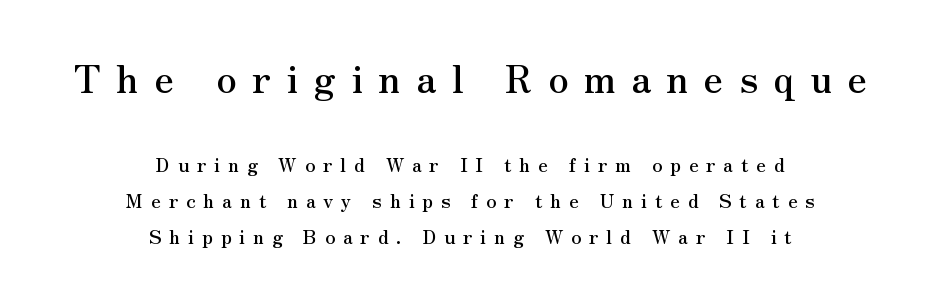
A student would call this center alignment; a typographer would say set centered. Between these two stacked blocks, the higher one wins on size. This sample has the flowing, uneven cadence of proportional lettering. Unlike italic type, these characters show no tilt at all.
